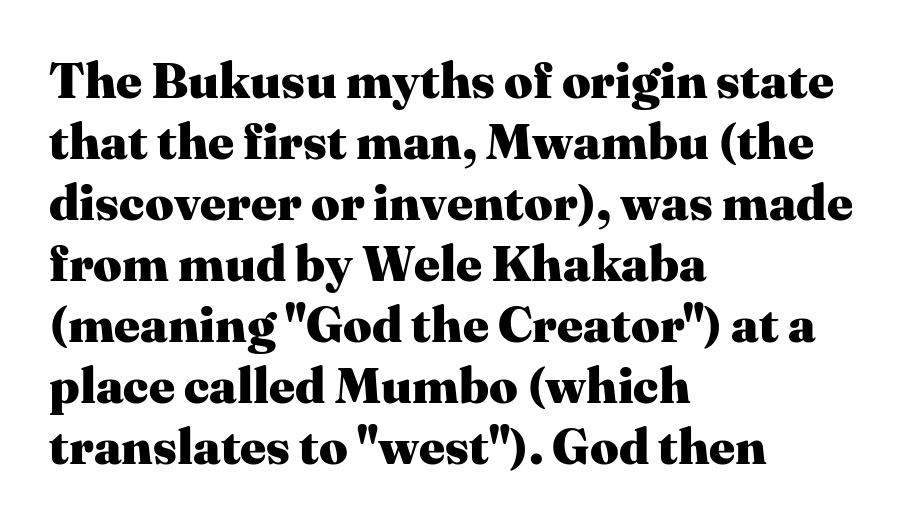
Q: Is the text bold? A: Yes.
Q: Is the text italic (slanted)? A: No, it is upright.
Q: Is the typeface a serif or a sans-serif typeface? A: Serif.
Q: Is the text underlined? A: No.
Q: How is the paragraph aligned? A: Left-aligned.
Q: Is the spacing between letters normal or unusually wide? A: Normal.
Q: Width (condensed, normal, or wide)? A: Normal.
Q: Stroke contrast? A: Medium.
Q: x-height? A: Medium.
Q: Monospaced? A: No.
